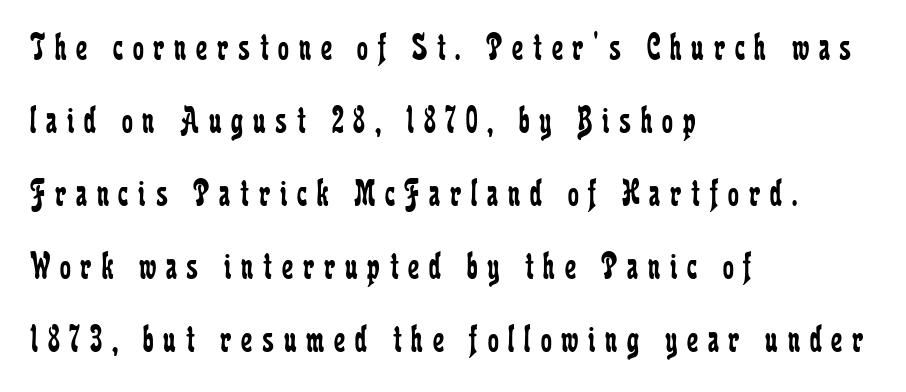
The rendering uses natural spacing where letterforms have individual widths. How are the letters spaced? Widely, with obvious added tracking. Do the letters lean? They stand straight. The space directly below the letters is spotless. Counters stay open thanks to moderate or lighter strokes.
